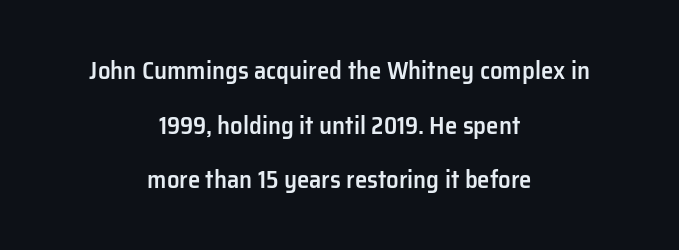
Q: Is the text bold? A: Semi-bold.
Q: Is the text italic (slanted)? A: No, it is upright.
Q: Is the text underlined? A: No.
Q: How is the paragraph aligned? A: Centered.
Q: Is the spacing between letters normal or unusually wide? A: Normal.
Q: Is the spacing between lines tight, normal or loose? A: Loose.
